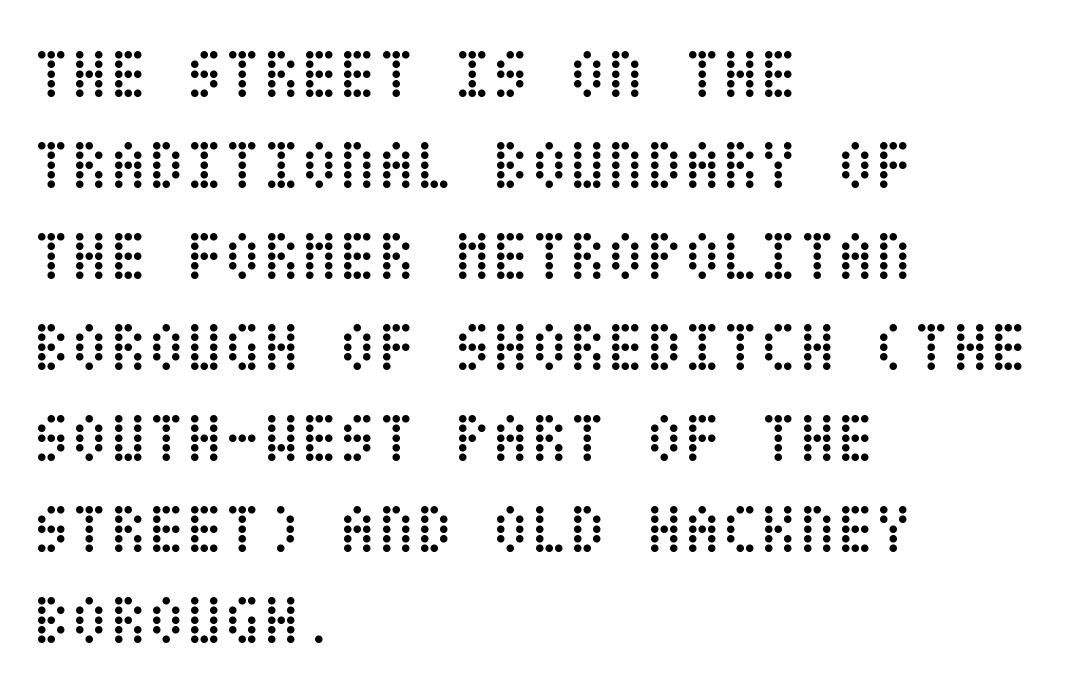
{"italic": "no", "bold": "no", "weight": "regular", "width": "condensed", "stroke_contrast": "low", "x_height": "large", "underline": "no", "align": "left", "line_spacing": "normal", "line_spacing_ratio": 1.3, "letter_spacing": "normal", "letter_spacing_em": 0.0, "glyph_px": 70}
